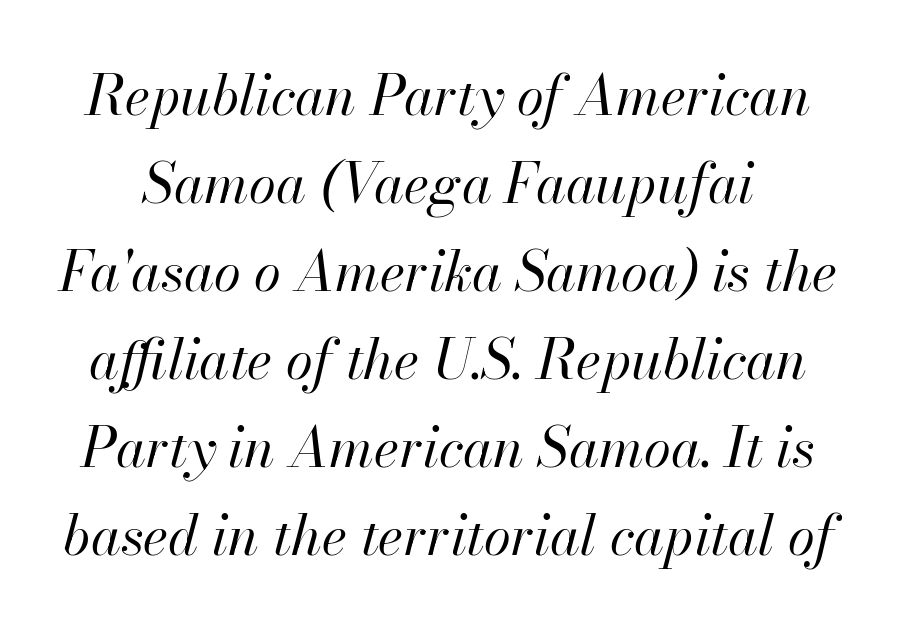
{"italic": "yes", "lean": "right", "slant_degrees": 13, "bold": "no", "weight": "regular", "width": "normal", "stroke_contrast": "high", "x_height": "small", "monospaced": "no", "underline": "no", "line_spacing": "normal", "line_spacing_ratio": 1.6, "letter_spacing": "normal", "letter_spacing_em": 0.0, "glyph_px": 55}
